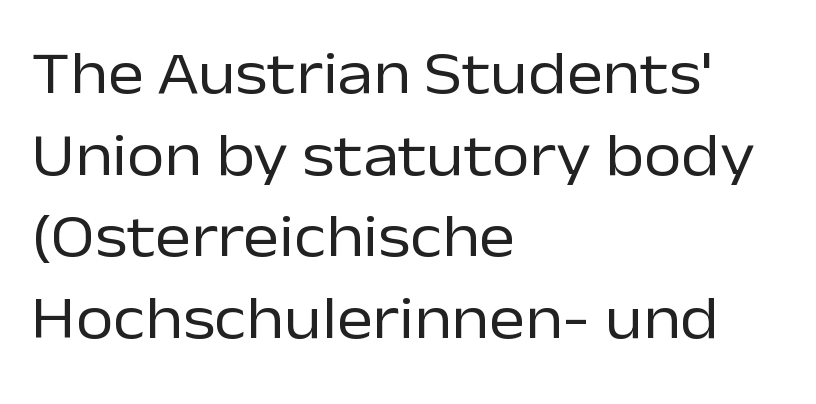
The image shows 61 px regular-weight sans-serif type, upright; set left-aligned, normal line spacing (1.34x), normal letter spacing, not underlined; low stroke contrast and a medium x-height.
